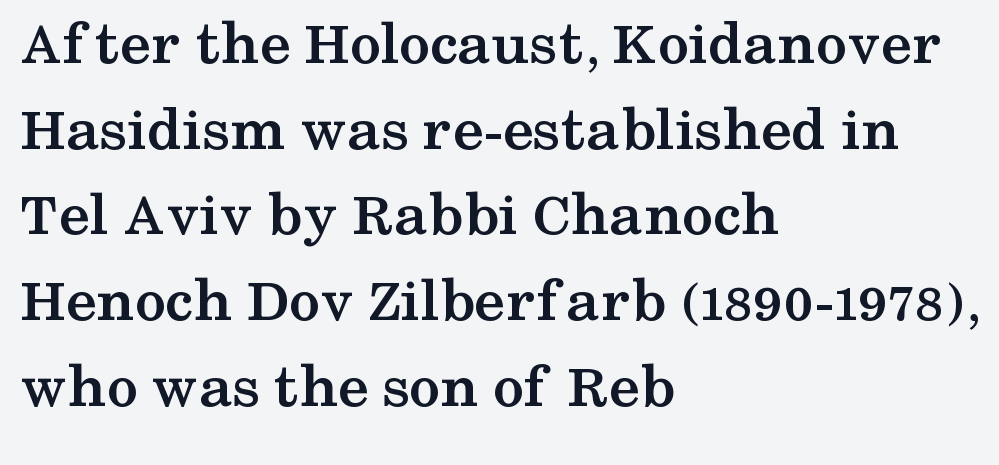
The image shows 63 px semibold, wide serif type, upright; set left-aligned, normal line spacing (1.36x), normal letter spacing, not underlined; medium stroke contrast and a medium x-height.
